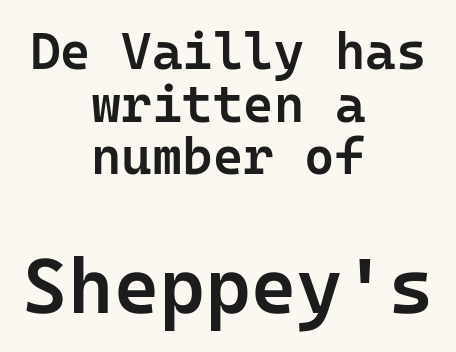
Which chunk is bigger? The second one — the bottom block dwarfs the top. Vertical strokes here are truly vertical. Compared with typical body copy, the letter spacing here is the same. Rule under the text: the space is simply empty.
